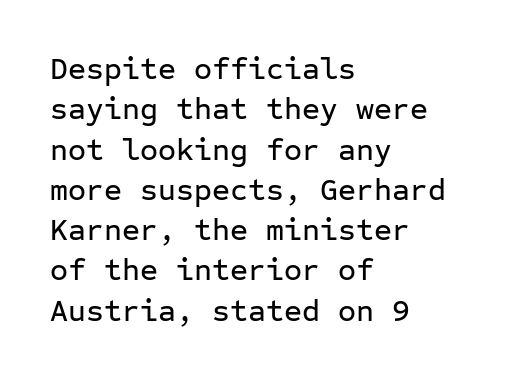
The image shows 31 px sans-serif type, upright, monospaced; set left-aligned, normal line spacing (1.3x), normal letter spacing, not underlined; low stroke contrast and a medium x-height.
